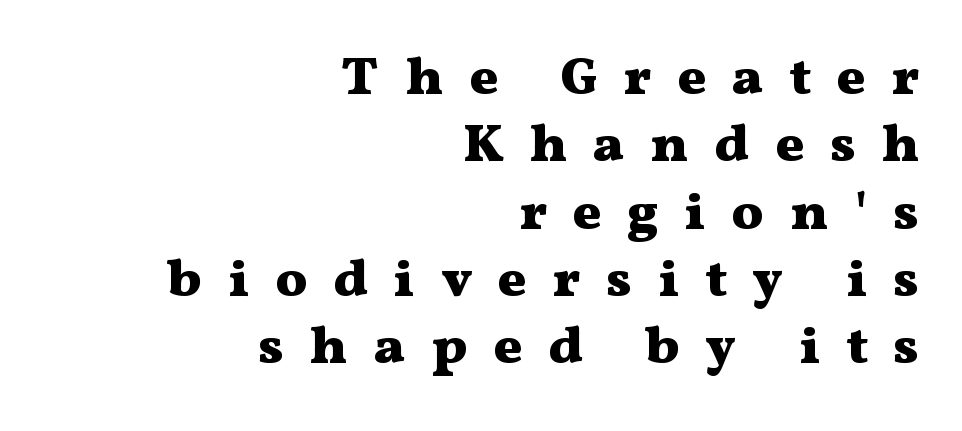
This is the regular roman posture of the typeface. Line endings align vertically; line beginnings do not. Emphasis by weight is at full strength: bold. Little horizontal feet cap the strokes, marking this as serif type. Looks like regular typesetting: each glyph gets only the width it needs. The passage shown has open, widely tracked lettering throughout.
